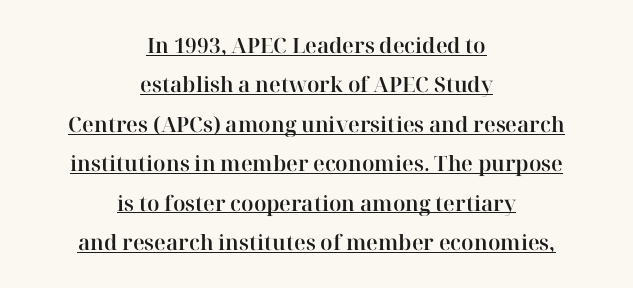
The image shows 21 px text type, upright; set centered, line spacing 1.88x, normal letter spacing, underlined.
